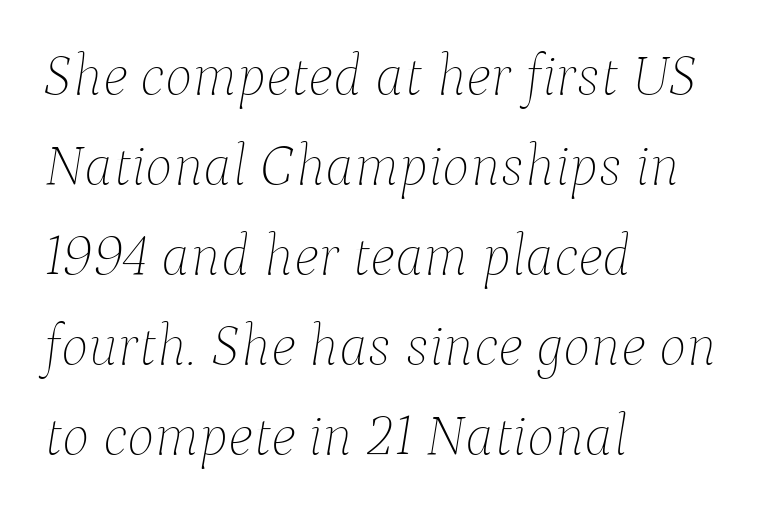
Q: Is the text bold? A: No.
Q: Is the text italic (slanted)? A: Yes, it leans right by about 9 degrees.
Q: Is the text underlined? A: No.
Q: How is the paragraph aligned? A: Left-aligned.
Q: Is the spacing between letters normal or unusually wide? A: Normal.
Q: Is the spacing between lines tight, normal or loose? A: Normal.
Q: Width (condensed, normal, or wide)? A: Normal.
Q: Stroke contrast? A: Low.
Q: x-height? A: Medium.
Q: Monospaced? A: No.
